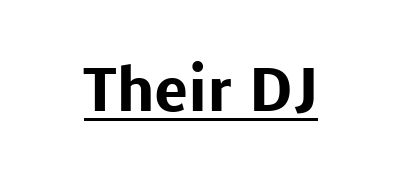
Unlike italic type, these characters show no tilt at all. Heavy, bold letterforms. Default kerning and tracking; the words read as compact shapes. The lines in this sample share a center point and differ in where they start and stop. Do the characters align in a grid? No, the font is proportional.
